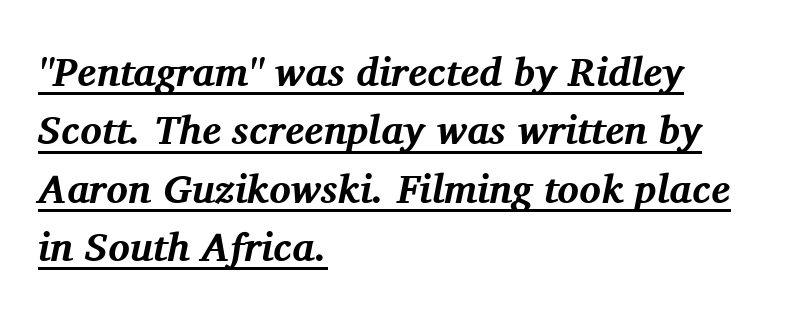
Each letter keeps its own natural width here, so spacing adapts to shape. The passage shown is emphatically bold. Glyph-to-glyph distance matches everyday printed text. What kind of face is this? One with serifs. Notice how the passage keeps a crisp vertical edge on the left only. Style check: oblique.
